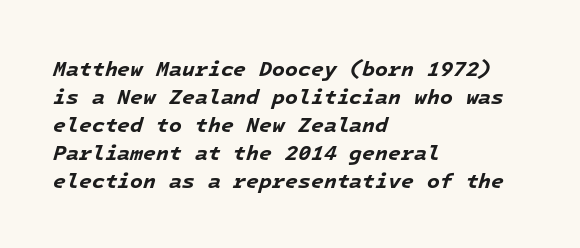
Q: Is the text bold? A: Yes.
Q: Is the text italic (slanted)? A: Yes, it leans right by about 16 degrees.
Q: Is the text underlined? A: No.
Q: How is the paragraph aligned? A: Left-aligned.
Q: Is the spacing between letters normal or unusually wide? A: Normal.
Q: Is the spacing between lines tight, normal or loose? A: Normal.
